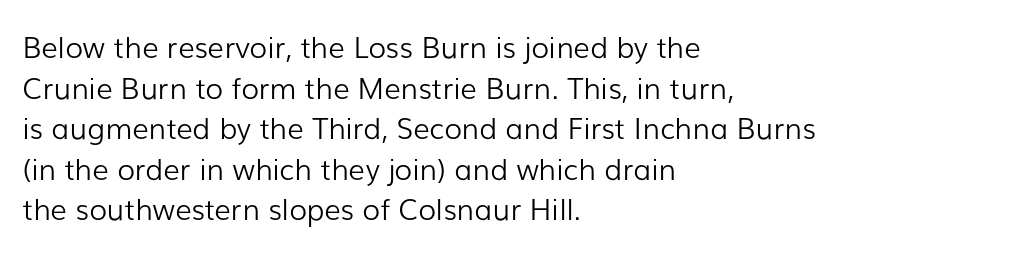
Left-aligned paragraph, ragged on the right. In terms of letterform style, serifs are entirely absent. The font is comparable to plain body text, perhaps lighter. Do the letters lean? They stand straight. Here the designer chose a conventional face with non-uniform glyph widths. A clean baseline with only descenders dipping below it.
